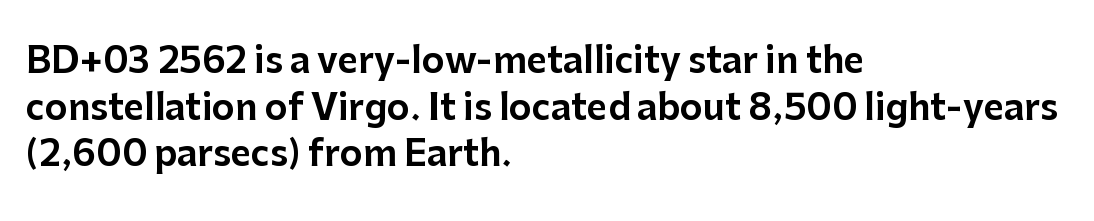
The image shows 35 px sans-serif type, upright; set left-aligned, normal line spacing (1.33x), normal letter spacing, not underlined; low stroke contrast and a medium x-height.
